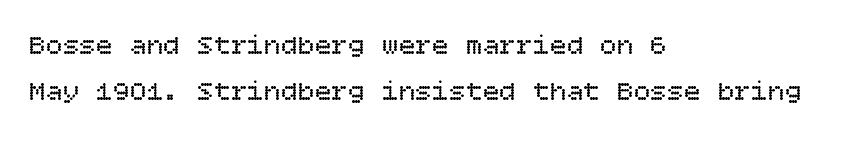
Q: Is the text bold? A: No.
Q: Is the text italic (slanted)? A: No, it is upright.
Q: Is the text underlined? A: No.
Q: How is the paragraph aligned? A: Left-aligned.
Q: Is the spacing between letters normal or unusually wide? A: Normal.
Q: Is the spacing between lines tight, normal or loose? A: Normal.
Q: Width (condensed, normal, or wide)? A: Normal.
Q: Stroke contrast? A: Low.
Q: x-height? A: Large.
